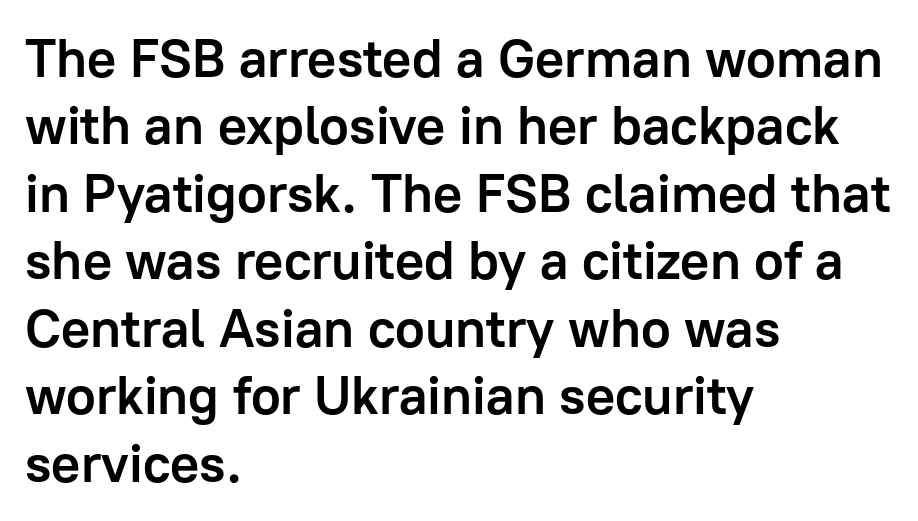
Vertical strokes here are truly vertical. These lines keep a tight, regular rhythm from letter to letter. Caption: multi-line text, flush left, ragged right. Serifs: no, the terminals of the letterforms are clean. Leading matches the norm, producing a regular column.
